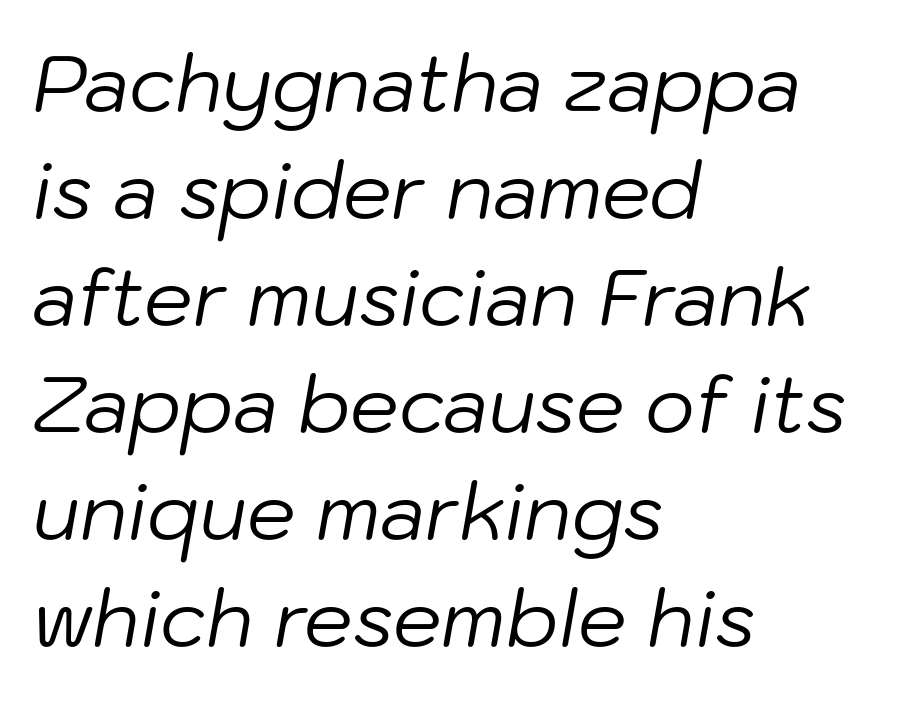
The image shows 77 px regular-weight type, italic (leaning right); set left-aligned, normal line spacing (1.39x), normal letter spacing, not underlined; low stroke contrast and a medium x-height.
